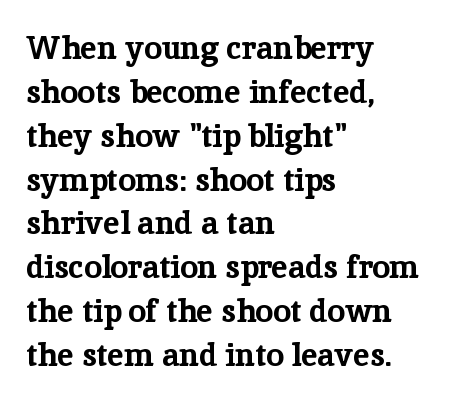
{"serif": "yes", "italic": "no", "bold": "yes", "weight": "bold", "width": "normal", "stroke_contrast": "low", "x_height": "medium", "monospaced": "no", "underline": "no", "align": "left", "line_spacing": "normal", "line_spacing_ratio": 1.37, "letter_spacing": "normal", "letter_spacing_em": 0.0, "glyph_px": 32}
